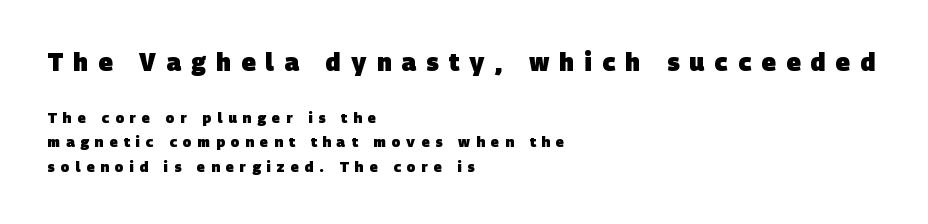
Lines of text with bare space underneath. Loose tracking; the words dissolve into strings of separated letters. Casual observation: everything's shoved over to the left. The letters in the upper block stand taller than those in the block below. Look at the stroke-to-counter ratio: heavy, a bold.
